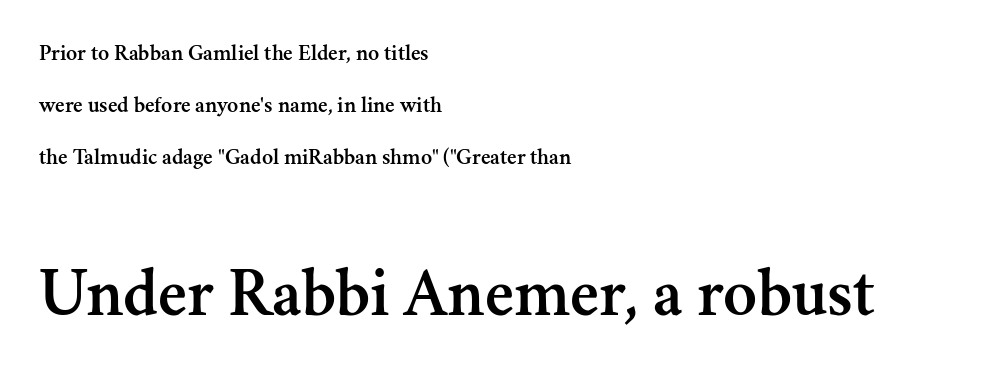
Q: Is the text italic (slanted)? A: No, it is upright.
Q: Is the typeface a serif or a sans-serif typeface? A: Serif.
Q: Is the text underlined? A: No.
Q: How is the paragraph aligned? A: Left-aligned.
Q: Is the spacing between letters normal or unusually wide? A: Normal.
Q: Is the spacing between lines tight, normal or loose? A: Loose.
Q: Which block of text is set in a larger size, the first (top) or the second (bottom)? A: The second (bottom) one.
Q: Width (condensed, normal, or wide)? A: Normal.
Q: Stroke contrast? A: Medium.
Q: x-height? A: Small.
Q: Monospaced? A: No.
